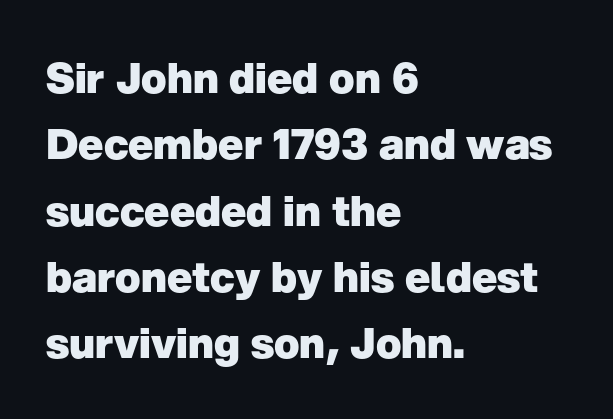
Q: Is the text bold? A: Yes.
Q: Is the text italic (slanted)? A: No, it is upright.
Q: Is the typeface a serif or a sans-serif typeface? A: Sans-serif.
Q: Is the text underlined? A: No.
Q: How is the paragraph aligned? A: Left-aligned.
Q: Is the spacing between letters normal or unusually wide? A: Normal.
Q: Is the spacing between lines tight, normal or loose? A: Normal.
Q: Width (condensed, normal, or wide)? A: Normal.
Q: Stroke contrast? A: Low.
Q: x-height? A: Medium.
Q: Monospaced? A: No.
